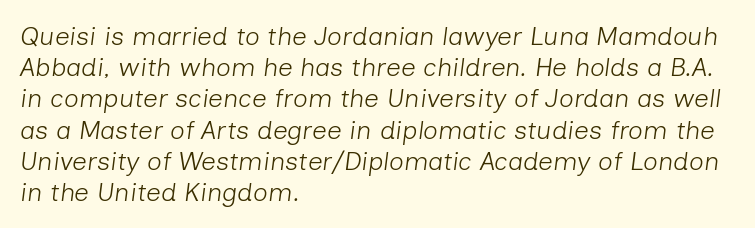
The image shows 26 px text type, italic (leaning right); set left-aligned, line spacing 1.2x, normal letter spacing, not underlined.
